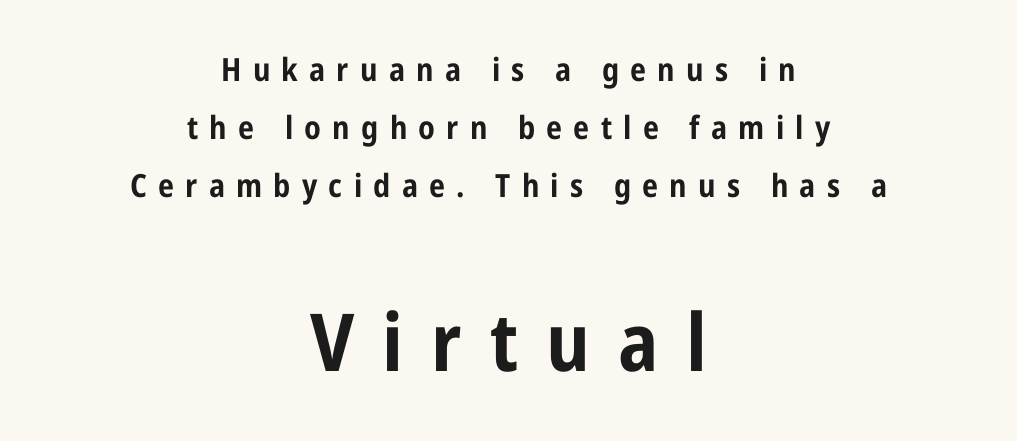
The letterforms stand isolated, each surrounded by extra space. A student would call this center alignment; a typographer would say set centered. Type without underlining. The type family on display is of the sans-serif kind. The letters advance in unequal steps, a hallmark of proportional type.
